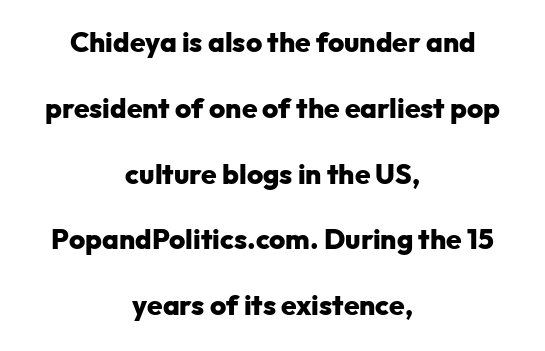
Q: Is the text bold? A: Yes.
Q: Is the text italic (slanted)? A: No, it is upright.
Q: Is the typeface a serif or a sans-serif typeface? A: Sans-serif.
Q: Is the text underlined? A: No.
Q: How is the paragraph aligned? A: Centered.
Q: Is the spacing between letters normal or unusually wide? A: Normal.
Q: Is the spacing between lines tight, normal or loose? A: Loose.
Q: Width (condensed, normal, or wide)? A: Normal.
Q: Stroke contrast? A: Low.
Q: x-height? A: Medium.
Q: Monospaced? A: No.
